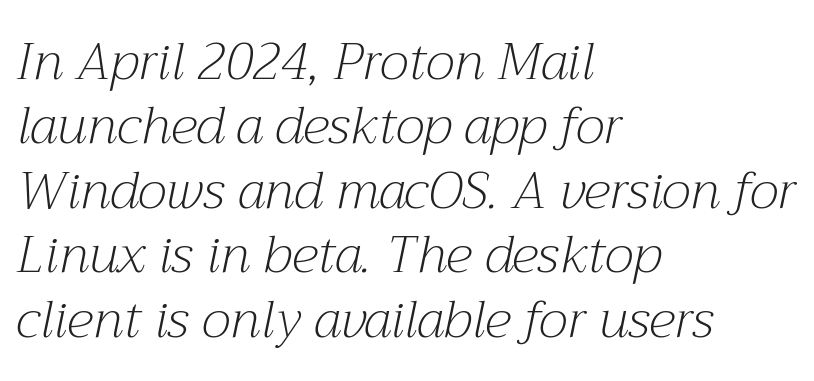
{"serif": "yes", "italic": "yes", "lean": "right", "slant_degrees": 12, "bold": "no", "weight": "light", "width": "normal", "stroke_contrast": "medium", "x_height": "medium", "monospaced": "no", "underline": "no", "align": "left", "line_spacing_ratio": 1.24, "letter_spacing": "normal", "letter_spacing_em": 0.0, "glyph_px": 52}
